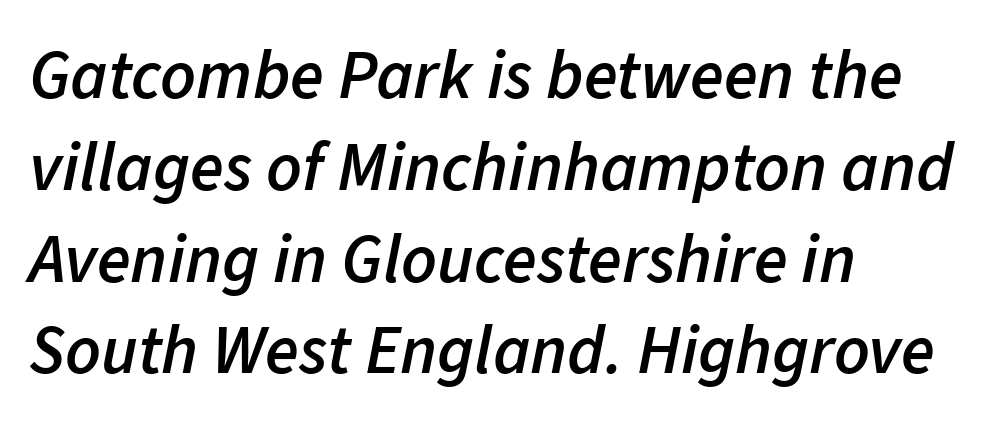
These lines keep a tight, regular rhythm from letter to letter. Vertical spacing — default. Clear beneath every line of the passage. All the whitespace from short lines collects on the right. Is the type bold? Partly — it's a semibold, heavier than regular but not fully bold. Note the varied advance widths — an 'i' is clearly narrower than an 'm'.
